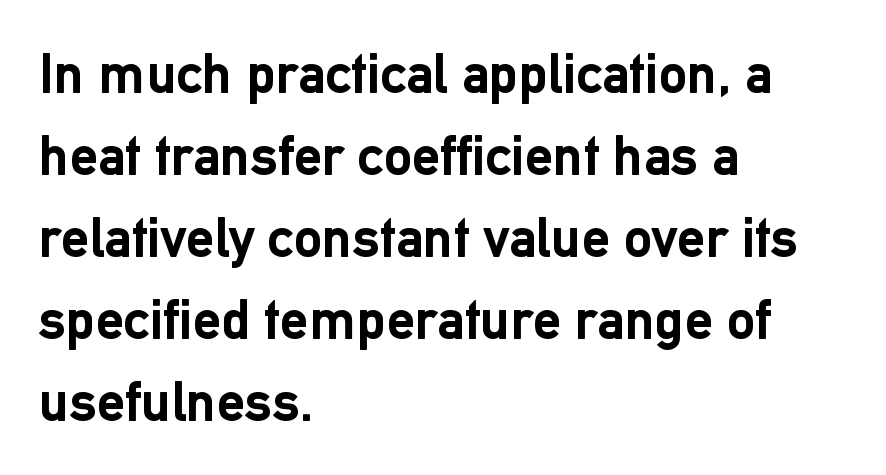
Spacing verdict: proportional, widths tailored to each character. Notice how the passage keeps a crisp vertical edge on the left only. Quick note: interline space is typical. Does extra space separate the letters? No, they use regular spacing. Every character sits straight up, as roman type does. Weight: bold.
